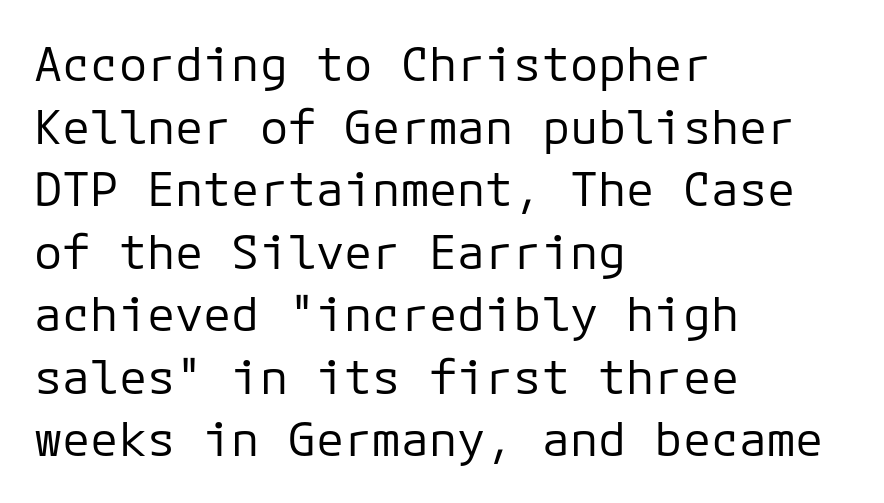
{"serif": "no", "italic": "no", "bold": "no", "weight": "regular", "width": "normal", "stroke_contrast": "low", "x_height": "medium", "monospaced": "yes", "underline": "no", "align": "left", "line_spacing": "normal", "line_spacing_ratio": 1.33, "letter_spacing": "normal", "letter_spacing_em": 0.0, "glyph_px": 47}
